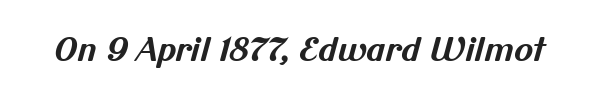
The image shows 32 px bold sans-serif type; set normal letter spacing, not underlined; medium stroke contrast and a medium x-height.
